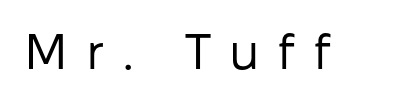
Spacing verdict: proportional, widths tailored to each character. Beneath every word, the page is bare. Display-style spreading of the glyphs; the letterfit is very open. Stem width sits at or under what a default text font uses. This rendering employs a face without finishing strokes, i.e., a sans-serif. The lettering holds an erect, upright posture throughout.
